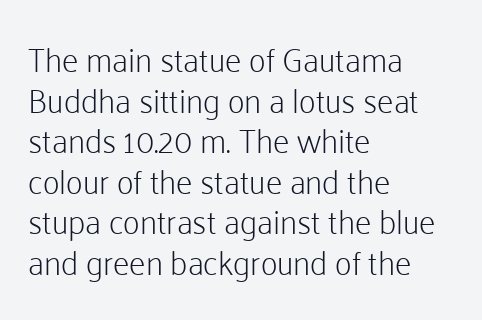
Check where the strokes stop: nothing finishes them off — pure sans. A quiet, ordinary-to-light weight characterises the typeface. If you drew a line through each stem, it would be perfectly vertical. These lines keep a tight, regular rhythm from letter to letter. Spacing verdict: proportional, widths tailored to each character.
